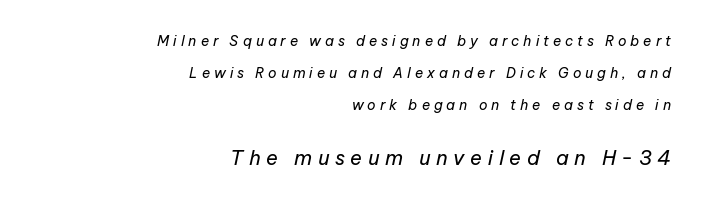
{"italic": "yes", "lean": "right", "slant_degrees": 12, "bold": "no", "underline": "no", "align": "right", "line_spacing": "loose", "line_spacing_ratio": 2.3, "letter_spacing": "wide", "letter_spacing_em": 0.28, "larger_block": "second", "size_ratio": 1.43, "glyph_px": 20}
